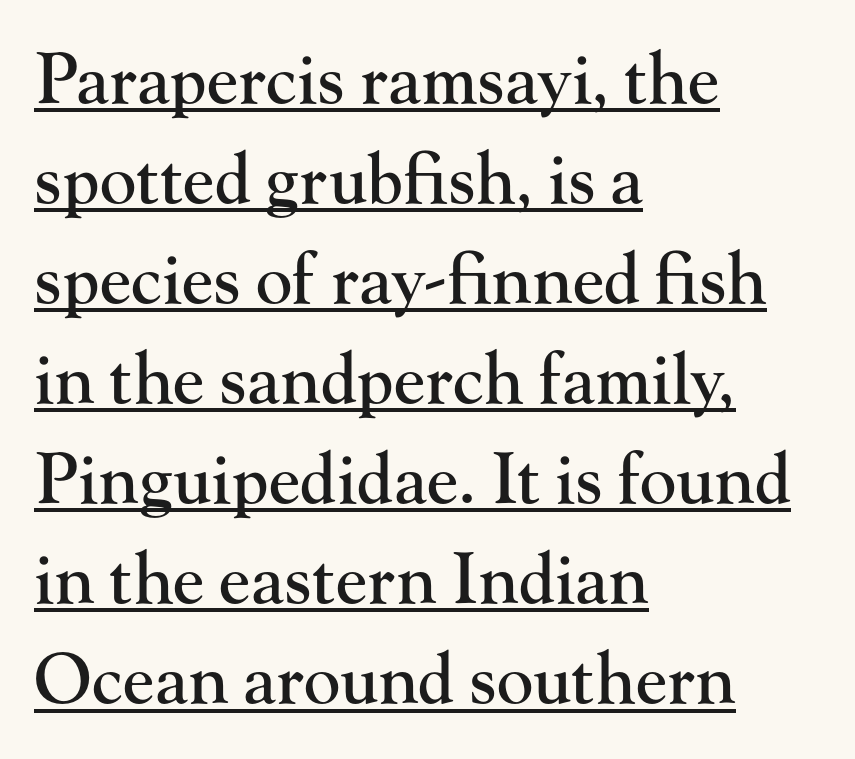
Q: Is the text italic (slanted)? A: No, it is upright.
Q: Is the typeface a serif or a sans-serif typeface? A: Serif.
Q: Is the text underlined? A: Yes.
Q: How is the paragraph aligned? A: Left-aligned.
Q: Is the spacing between letters normal or unusually wide? A: Normal.
Q: Is the spacing between lines tight, normal or loose? A: Normal.
Q: Width (condensed, normal, or wide)? A: Normal.
Q: Stroke contrast? A: High.
Q: x-height? A: Small.
Q: Monospaced? A: No.
